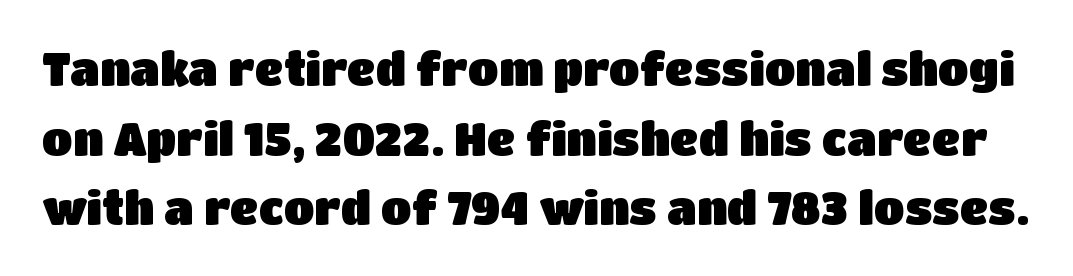
Unlike italic type, these characters show no tilt at all. Quick note: underline off. Whoever set this chose a conventional vertical rhythm. Caption: standard tracking, unaltered.
